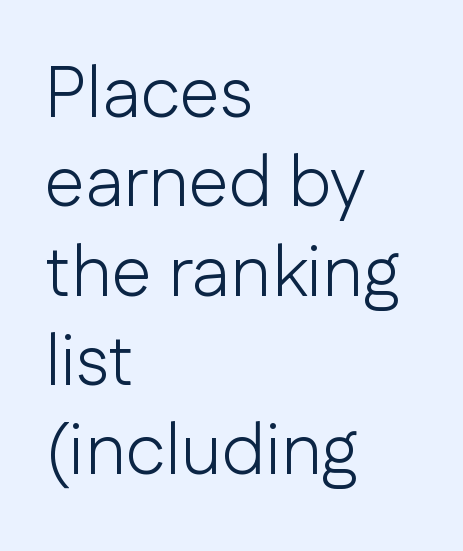
Caption: standard tracking, unaltered. A sans-serif font was chosen for this passage. Descenders hang freely into open space. Do the characters align in a grid? No, the font is proportional.
